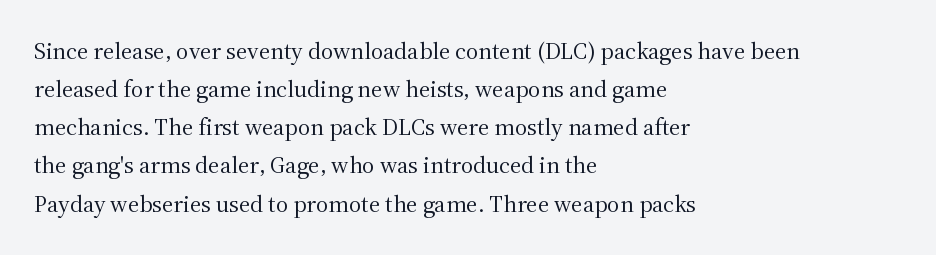
Q: Is the text bold? A: No.
Q: Is the text italic (slanted)? A: No, it is upright.
Q: Is the text underlined? A: No.
Q: How is the paragraph aligned? A: Left-aligned.
Q: Is the spacing between letters normal or unusually wide? A: Normal.
Q: Is the spacing between lines tight, normal or loose? A: Normal.
